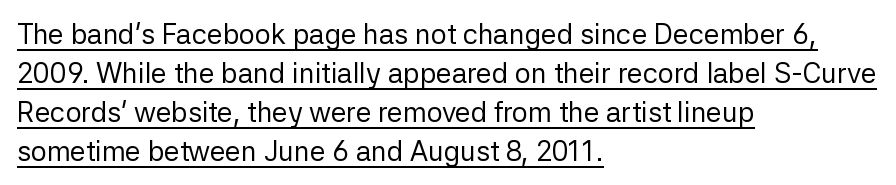
Q: Is the text bold? A: No.
Q: Is the text italic (slanted)? A: No, it is upright.
Q: Is the typeface a serif or a sans-serif typeface? A: Sans-serif.
Q: Is the text underlined? A: Yes.
Q: How is the paragraph aligned? A: Left-aligned.
Q: Is the spacing between letters normal or unusually wide? A: Normal.
Q: Is the spacing between lines tight, normal or loose? A: Normal.
Q: Width (condensed, normal, or wide)? A: Normal.
Q: Stroke contrast? A: Low.
Q: x-height? A: Medium.
Q: Monospaced? A: No.
